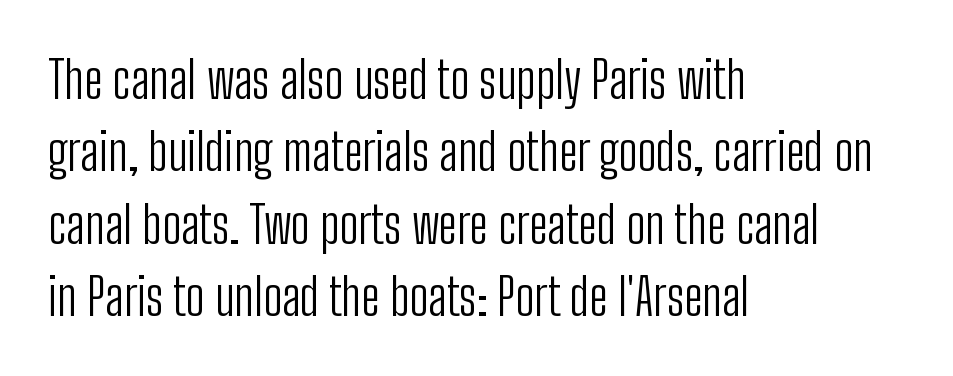
It's the straight-up-and-down kind of type. Heaviness? Minimal to ordinary, like unemphasized prose. The horizontal fit of the characters is conventional and even. What kind of face is this? One without serifs — a sans. Note the varied advance widths — an 'i' is clearly narrower than an 'm'.
